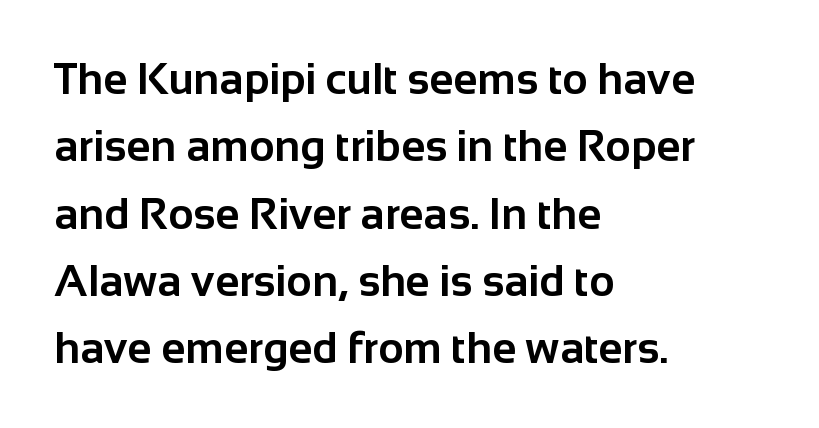
This sample has the flowing, uneven cadence of proportional lettering. How heavy is the stroke? Heavy — this is a bold. Descenders hang freely into open space. Unlike italic type, these characters show no tilt at all.
